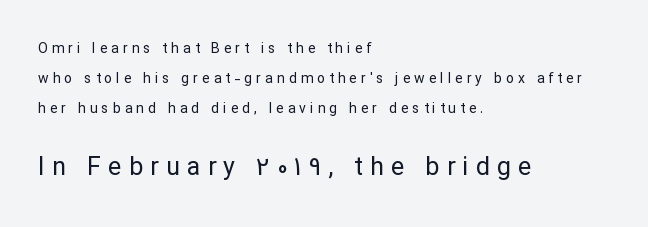
Q: Is the text bold? A: No.
Q: Is the text italic (slanted)? A: No, it is upright.
Q: Is the text underlined? A: No.
Q: How is the paragraph aligned? A: Left-aligned.
Q: Is the spacing between letters normal or unusually wide? A: Unusually wide.
Q: Is the spacing between lines tight, normal or loose? A: Loose.
Q: Which block of text is set in a larger size, the first (top) or the second (bottom)? A: The second (bottom) one.
